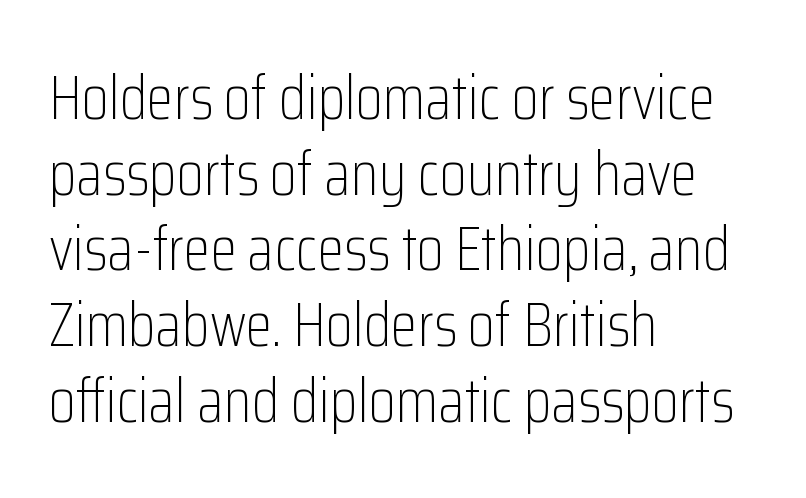
Italic? Not at all — the glyphs are vertical. The letters carry no serifs — their stems end cleanly without finishing strokes. This rendering uses left alignment, leaving the right contour irregular. The strip under each line holds only bare page.
